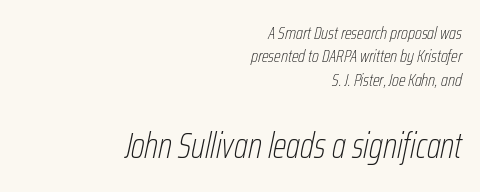
Q: Is the text bold? A: No.
Q: Is the text italic (slanted)? A: Yes, it leans right by about 12 degrees.
Q: Is the text underlined? A: No.
Q: How is the paragraph aligned? A: Right-aligned.
Q: Is the spacing between letters normal or unusually wide? A: Normal.
Q: Is the spacing between lines tight, normal or loose? A: Normal.
Q: Which block of text is set in a larger size, the first (top) or the second (bottom)? A: The second (bottom) one.
Q: Width (condensed, normal, or wide)? A: Condensed.
Q: Stroke contrast? A: Low.
Q: x-height? A: Medium.
Q: Monospaced? A: No.
